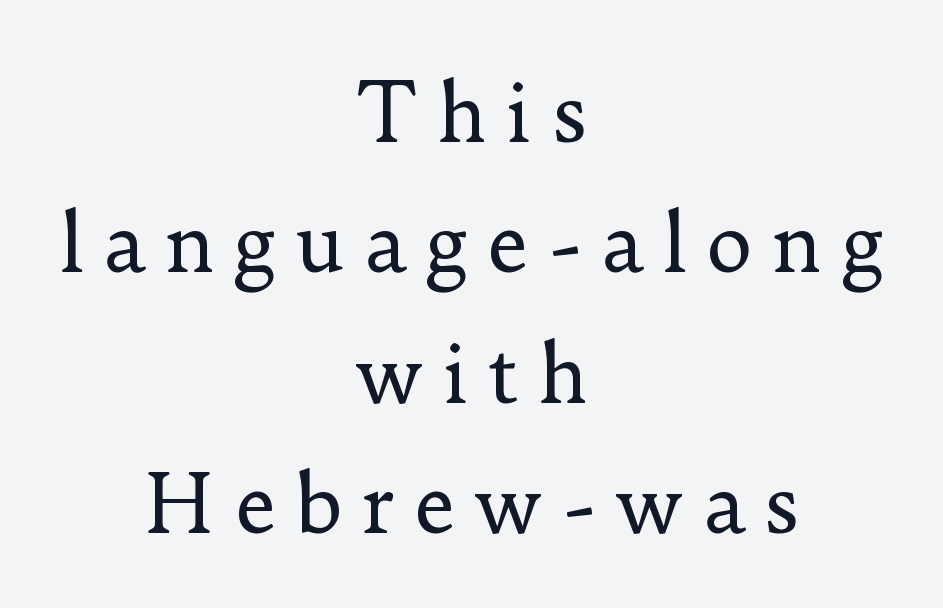
{"serif": "yes", "italic": "no", "bold": "no", "weight": "regular", "width": "normal", "stroke_contrast": "low", "x_height": "small", "monospaced": "no", "underline": "no", "align": "center", "line_spacing": "normal", "line_spacing_ratio": 1.63, "letter_spacing": "wide", "letter_spacing_em": 0.23, "glyph_px": 80}
